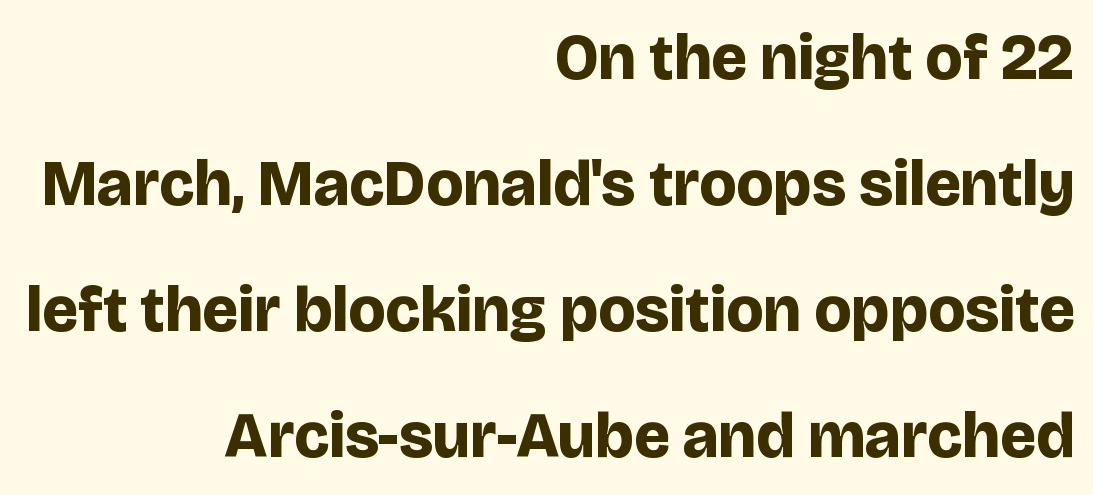
{"serif": "no", "italic": "no", "bold": "yes", "weight": "bold", "width": "normal", "stroke_contrast": "low", "x_height": "large", "monospaced": "no", "underline": "no", "align": "right", "line_spacing": "loose", "line_spacing_ratio": 1.97, "letter_spacing": "normal", "letter_spacing_em": 0.0, "glyph_px": 64}
